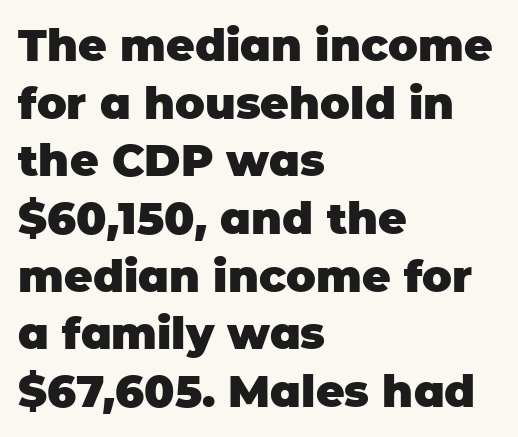
Letterform terminals end flat and unadorned throughout the passage. Nothing unusual about the tracking: characters are spaced as the font intends. How heavy is the stroke? Heavy — this is a bold. A classic flush-left, rag-right setting is used for this passage. Posture: straight, roman, zero tilt.
